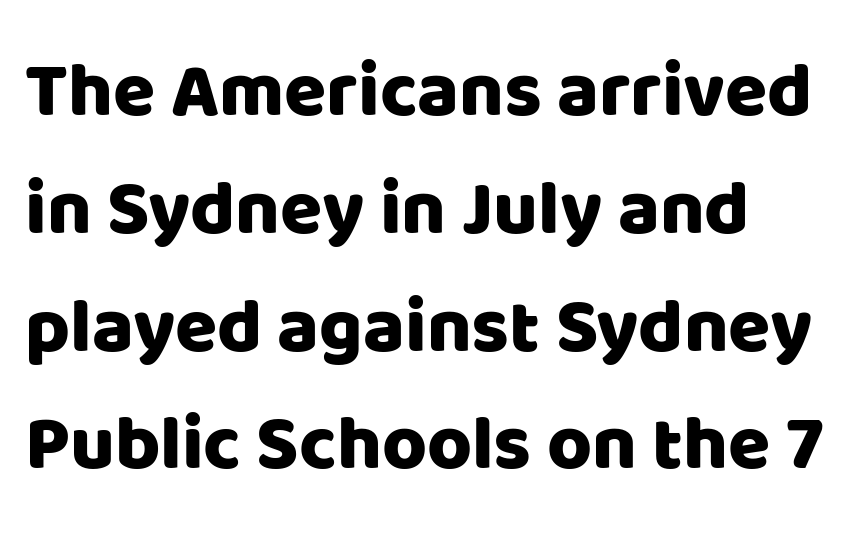
{"serif": "no", "italic": "no", "width": "normal", "stroke_contrast": "low", "x_height": "large", "monospaced": "no", "underline": "no", "line_spacing": "normal", "line_spacing_ratio": 1.53, "letter_spacing": "normal", "letter_spacing_em": 0.0, "glyph_px": 77}
